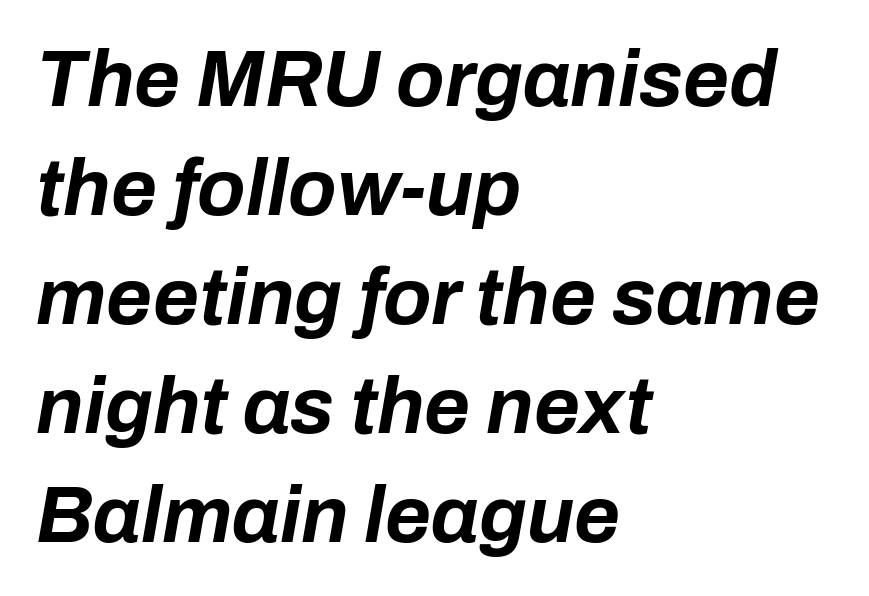
{"italic": "yes", "lean": "right", "slant_degrees": 10, "bold": "yes", "weight": "bold", "width": "normal", "stroke_contrast": "low", "x_height": "medium", "monospaced": "no", "underline": "no", "align": "left", "line_spacing": "normal", "line_spacing_ratio": 1.38, "letter_spacing": "normal", "letter_spacing_em": 0.0, "glyph_px": 79}
